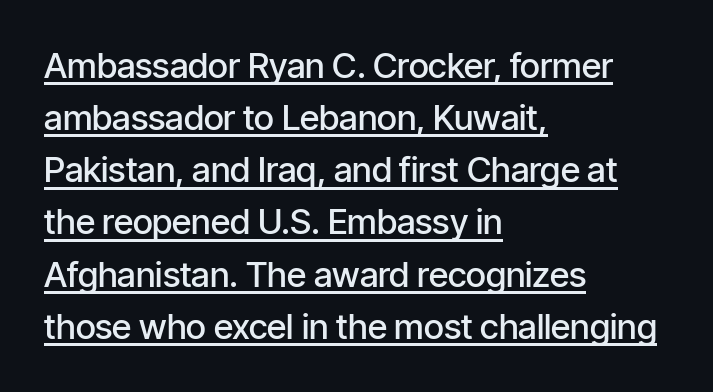
Q: Is the text bold? A: Semi-bold.
Q: Is the text italic (slanted)? A: No, it is upright.
Q: Is the typeface a serif or a sans-serif typeface? A: Sans-serif.
Q: Is the text underlined? A: Yes.
Q: How is the paragraph aligned? A: Left-aligned.
Q: Is the spacing between letters normal or unusually wide? A: Normal.
Q: Is the spacing between lines tight, normal or loose? A: Normal.
Q: Width (condensed, normal, or wide)? A: Condensed.
Q: Stroke contrast? A: Low.
Q: x-height? A: Medium.
Q: Monospaced? A: No.
